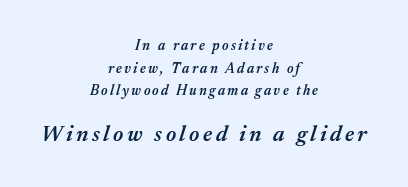
{"italic": "yes", "lean": "right", "slant_degrees": 17, "bold": "semi", "underline": "no", "align": "center", "line_spacing": "normal", "line_spacing_ratio": 1.61, "larger_block": "second", "size_ratio": 1.57, "glyph_px": 22}
